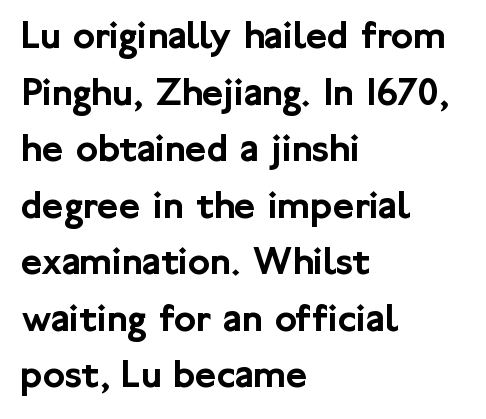
Q: Is the text italic (slanted)? A: No, it is upright.
Q: Is the typeface a serif or a sans-serif typeface? A: Sans-serif.
Q: Is the text underlined? A: No.
Q: How is the paragraph aligned? A: Left-aligned.
Q: Is the spacing between letters normal or unusually wide? A: Normal.
Q: Is the spacing between lines tight, normal or loose? A: Normal.
Q: Width (condensed, normal, or wide)? A: Normal.
Q: Stroke contrast? A: Low.
Q: x-height? A: Medium.
Q: Monospaced? A: No.
